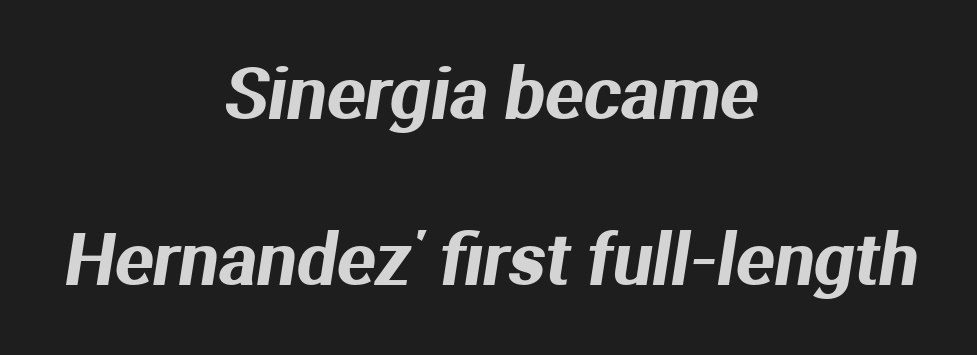
Q: Is the typeface a serif or a sans-serif typeface? A: Sans-serif.
Q: Is the text underlined? A: No.
Q: How is the paragraph aligned? A: Centered.
Q: Is the spacing between letters normal or unusually wide? A: Normal.
Q: Is the spacing between lines tight, normal or loose? A: Loose.
Q: Width (condensed, normal, or wide)? A: Normal.
Q: Stroke contrast? A: Medium.
Q: x-height? A: Medium.
Q: Monospaced? A: No.
